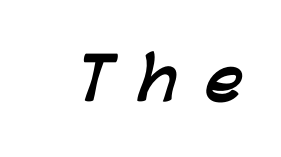
Q: Is the text bold? A: Yes.
Q: Is the typeface a serif or a sans-serif typeface? A: Sans-serif.
Q: Is the text underlined? A: No.
Q: Is the spacing between letters normal or unusually wide? A: Unusually wide.
Q: Width (condensed, normal, or wide)? A: Normal.
Q: Stroke contrast? A: Low.
Q: x-height? A: Medium.
Q: Monospaced? A: No.
